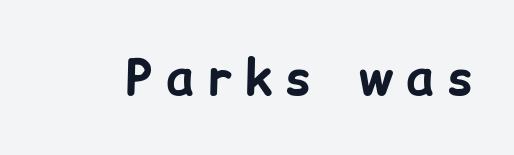
Q: Is the text bold? A: Yes.
Q: Is the text italic (slanted)? A: No, it is upright.
Q: Is the typeface a serif or a sans-serif typeface? A: Sans-serif.
Q: Is the text underlined? A: No.
Q: Is the spacing between letters normal or unusually wide? A: Unusually wide.
Q: Width (condensed, normal, or wide)? A: Normal.
Q: Stroke contrast? A: Low.
Q: x-height? A: Medium.
Q: Monospaced? A: No.
